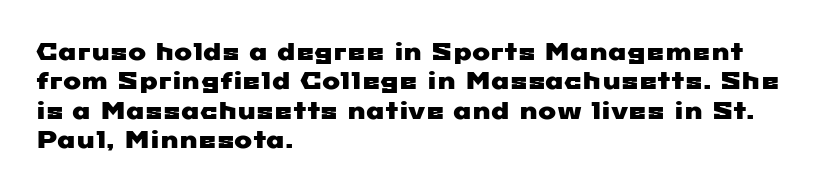
Q: Is the text underlined? A: No.
Q: How is the paragraph aligned? A: Left-aligned.
Q: Is the spacing between letters normal or unusually wide? A: Normal.
